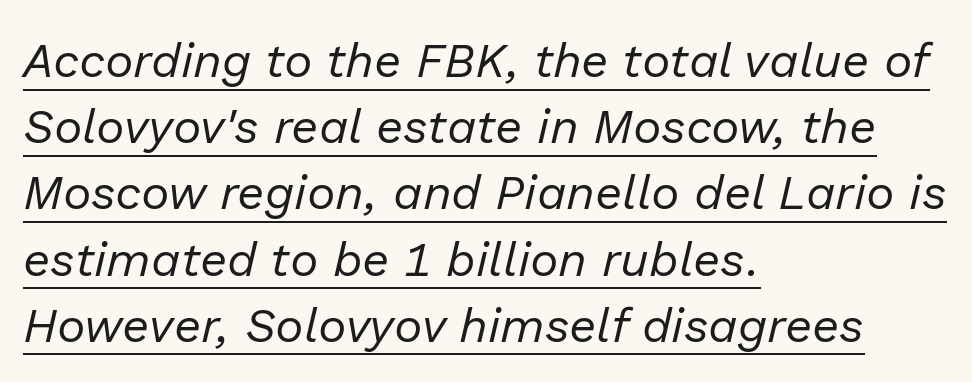
{"italic": "yes", "lean": "right", "slant_degrees": 13, "bold": "no", "weight": "regular", "width": "normal", "stroke_contrast": "low", "x_height": "medium", "monospaced": "no", "underline": "yes", "align": "left", "line_spacing": "normal", "line_spacing_ratio": 1.38, "letter_spacing": "normal", "letter_spacing_em": 0.0, "glyph_px": 48}
